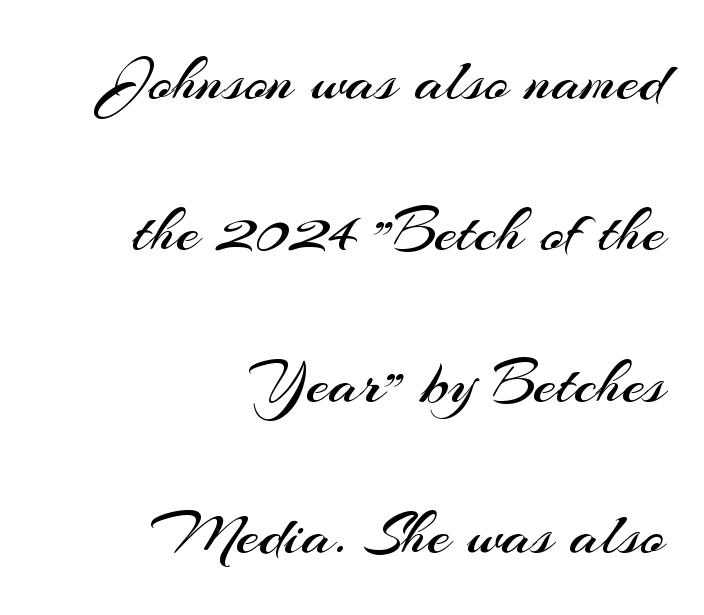
The image shows 65 px regular-weight sans-serif type; set right-aligned, loose line spacing (2.33x), normal letter spacing, not underlined; medium stroke contrast and a small x-height.
